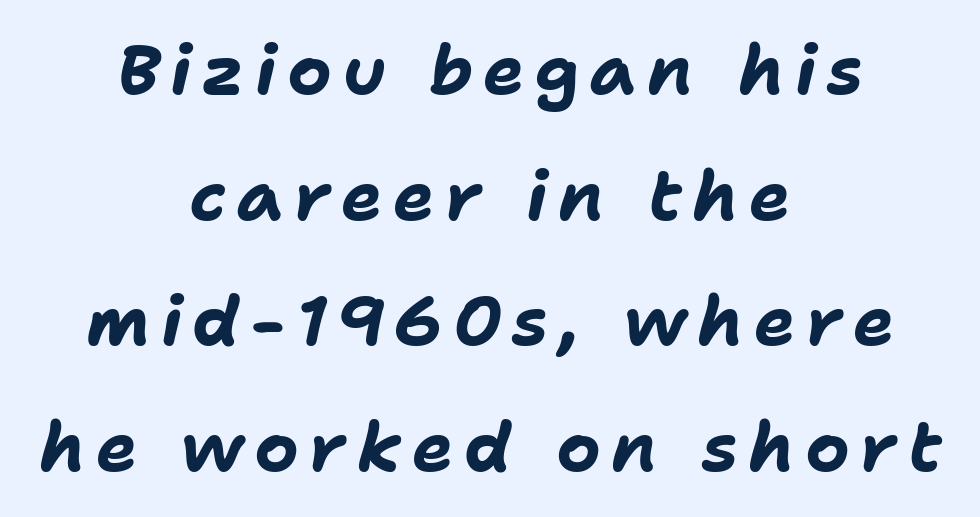
Caption: multi-line text, centered on the measure. The string is rendered with underlining switched off. The face used here is proportionally spaced, like ordinary book or web type. A typesetter would mark this as italic.
